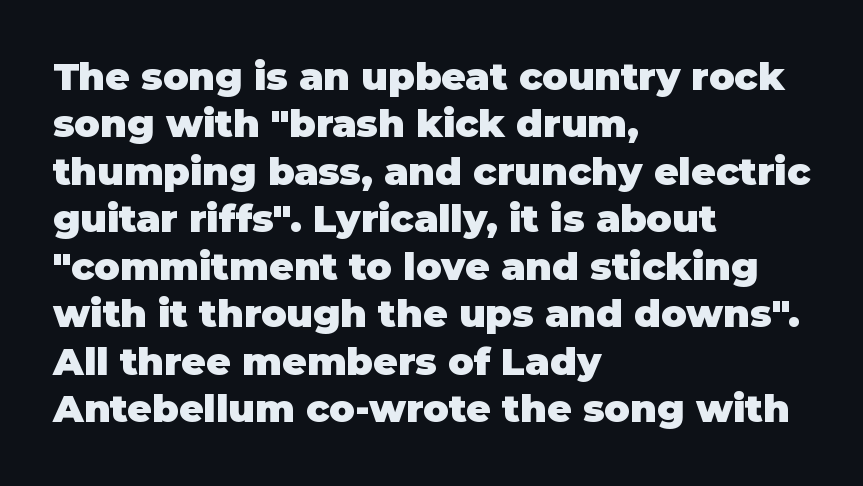
Q: Is the text bold? A: Yes.
Q: Is the text italic (slanted)? A: No, it is upright.
Q: Is the typeface a serif or a sans-serif typeface? A: Sans-serif.
Q: Is the text underlined? A: No.
Q: How is the paragraph aligned? A: Left-aligned.
Q: Is the spacing between letters normal or unusually wide? A: Normal.
Q: Is the spacing between lines tight, normal or loose? A: Normal.
Q: Width (condensed, normal, or wide)? A: Normal.
Q: Stroke contrast? A: Low.
Q: x-height? A: Large.
Q: Monospaced? A: No.
